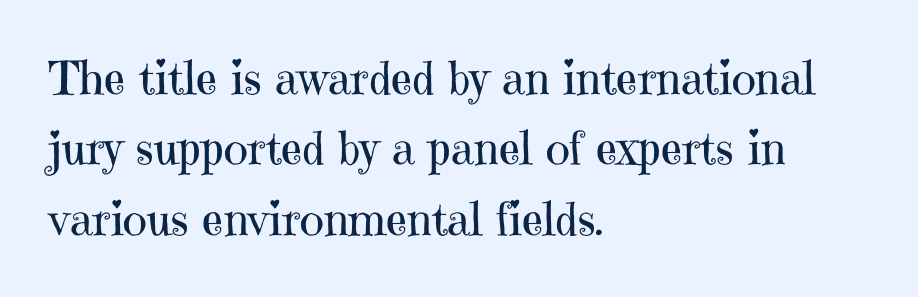
{"serif": "yes", "italic": "no", "bold": "no", "weight": "regular", "width": "normal", "stroke_contrast": "high", "x_height": "medium", "monospaced": "no", "underline": "no", "align": "left", "line_spacing": "normal", "line_spacing_ratio": 1.53, "letter_spacing": "normal", "letter_spacing_em": 0.0, "glyph_px": 46}
